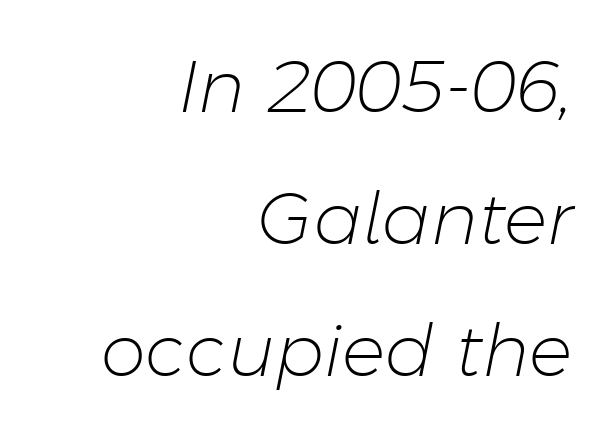
Students, note that the glyphs here touch the page at normal intervals. Weight: in the light-to-regular range. Each letter keeps its own natural width here, so spacing adapts to shape. The axis of the letterforms is tilted away from vertical.
